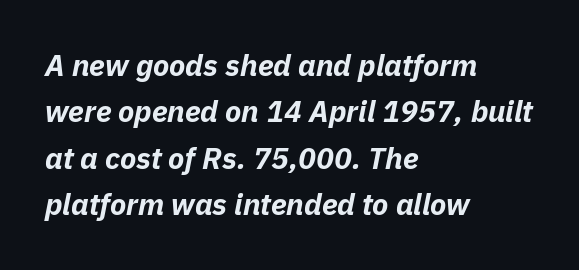
The image shows 30 px bold type, italic (leaning right); set left-aligned, normal line spacing (1.55x), normal letter spacing, not underlined; low stroke contrast and a medium x-height.
